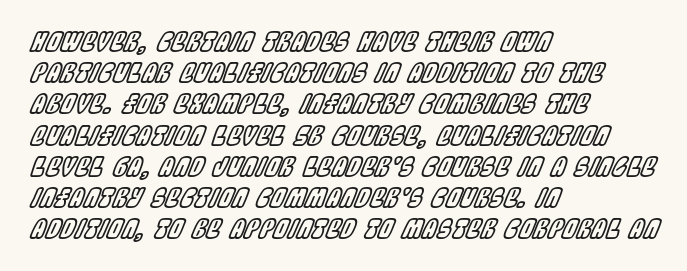
Q: Is the text italic (slanted)? A: Yes, it leans right by about 22 degrees.
Q: Is the text underlined? A: No.
Q: How is the paragraph aligned? A: Left-aligned.
Q: Is the spacing between letters normal or unusually wide? A: Normal.
